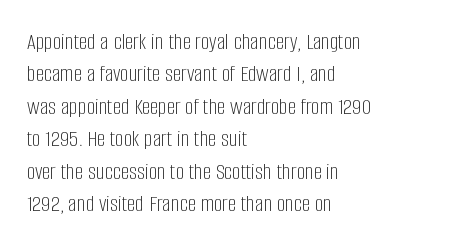
{"italic": "no", "bold": "no", "underline": "no", "align": "left", "line_spacing": "normal", "line_spacing_ratio": 1.35, "letter_spacing": "normal", "letter_spacing_em": 0.0, "glyph_px": 24}
